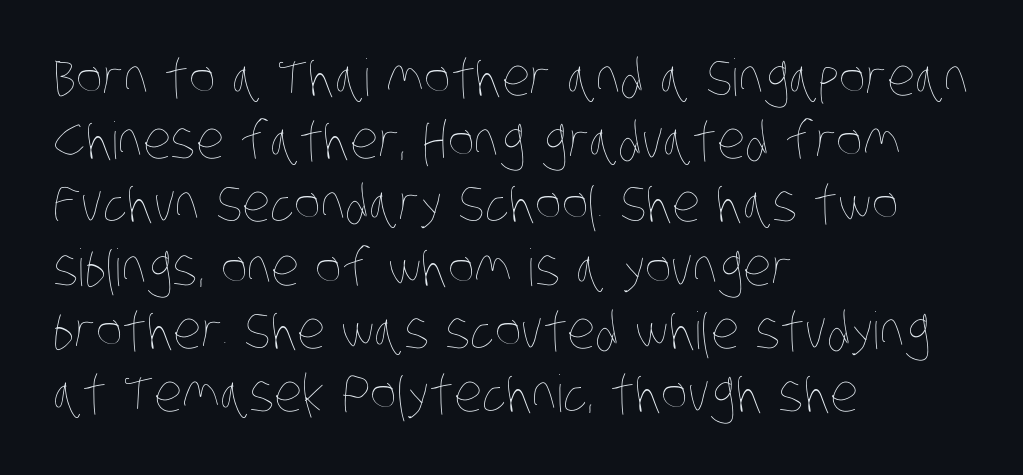
Glyph-to-glyph distance matches everyday printed text. Short and long lines alike share a common starting point at left. A bare baseline throughout the passage. Is this a fixed-width face? No — the glyphs have proportional, varying widths. The passage shown is not bold in any degree.
